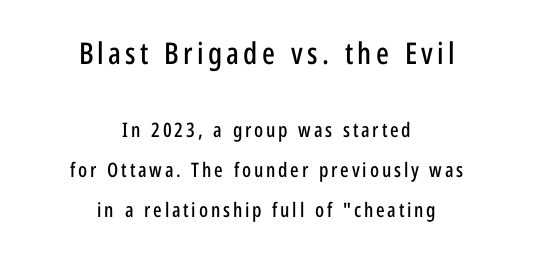
Q: Is the text italic (slanted)? A: No, it is upright.
Q: Is the typeface a serif or a sans-serif typeface? A: Sans-serif.
Q: Is the text underlined? A: No.
Q: How is the paragraph aligned? A: Centered.
Q: Is the spacing between lines tight, normal or loose? A: Loose.
Q: Which block of text is set in a larger size, the first (top) or the second (bottom)? A: The first (top) one.
Q: Width (condensed, normal, or wide)? A: Condensed.
Q: Stroke contrast? A: Low.
Q: x-height? A: Medium.
Q: Monospaced? A: No.
